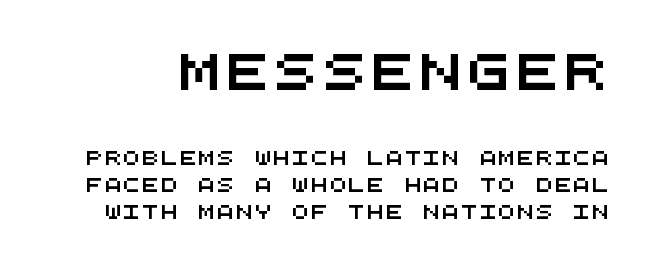
{"serif": "no", "width": "wide", "stroke_contrast": "medium", "x_height": "large", "monospaced": "yes", "underline": "no", "line_spacing": "loose", "line_spacing_ratio": 1.94, "larger_block": "first", "size_ratio": 2.57, "glyph_px": 36}
